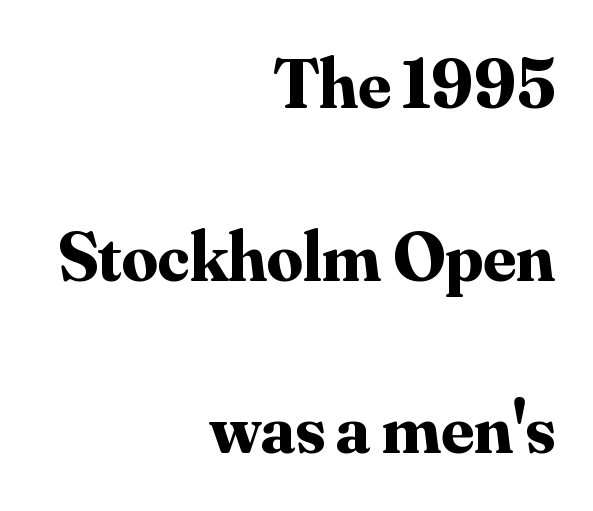
Set as a true bold cut, around the 700 mark. The setting favours the right margin, as signatures and pull-quotes sometimes do. In terms of letterspacing, this is plain default setting. The font's upright variant was chosen for this text. Does the leading feel generous? Absolutely, it's lavish.
